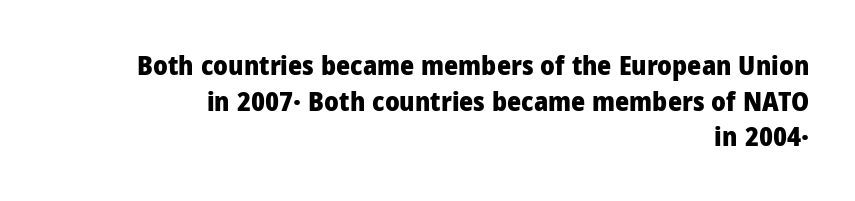
The image shows 27 px bold type, upright; set right-aligned, normal line spacing (1.32x), normal letter spacing, not underlined.
